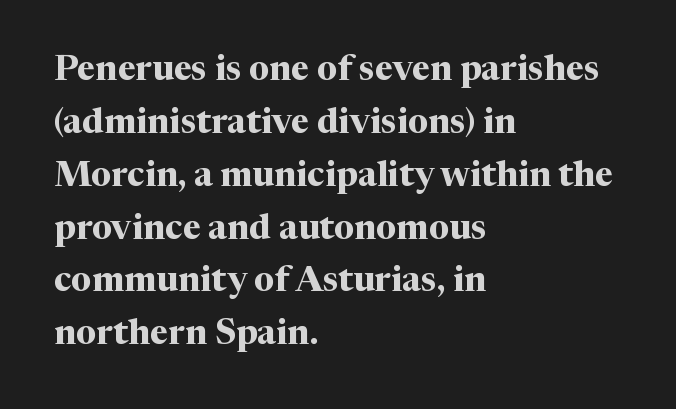
{"serif": "yes", "italic": "no", "bold": "yes", "weight": "bold", "width": "normal", "stroke_contrast": "medium", "x_height": "medium", "monospaced": "no", "underline": "no", "align": "left", "line_spacing": "normal", "line_spacing_ratio": 1.51, "letter_spacing": "normal", "letter_spacing_em": 0.0, "glyph_px": 35}
